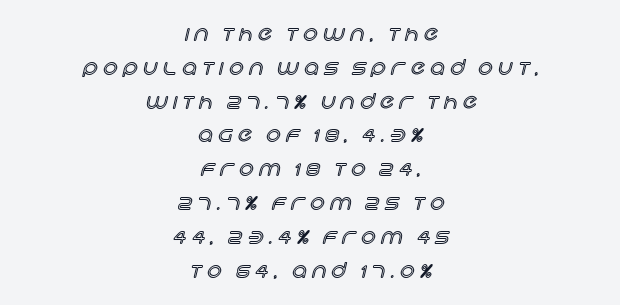
Layout note: lines centered. Characters follow at a spacing far wider than the type designer built in. Letters rest on an invisible, unmarked baseline.
